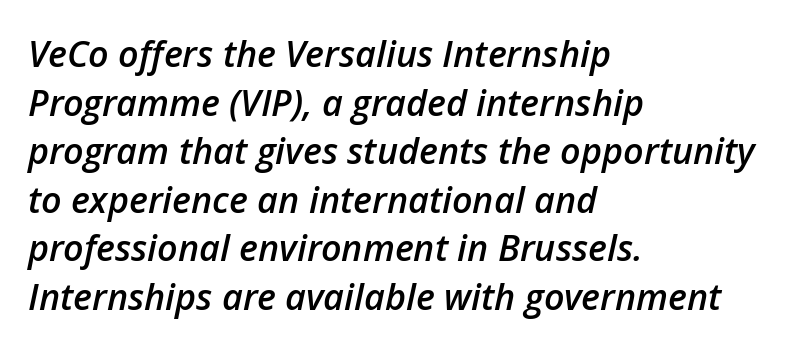
The image shows 36 px semibold type, italic (leaning right); set left-aligned, normal line spacing (1.35x), normal letter spacing, not underlined; low stroke contrast and a medium x-height.
